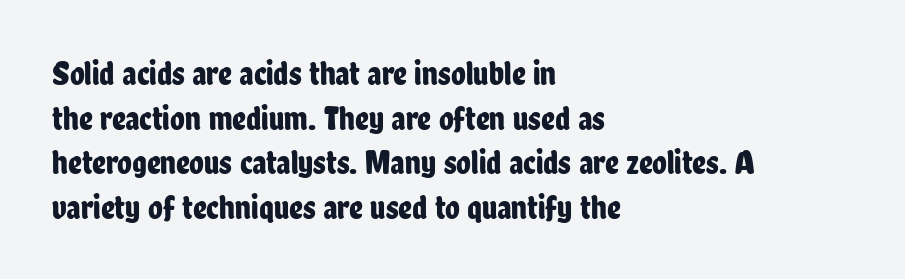
Letter spacing: default. The ragged edge is on the right, which tells us the setting is flush left. I'd call this a sans setting — the letters go barefoot. Reading down the column, the eye jumps a familiar distance to each next line. Descenders hang freely into open space.
